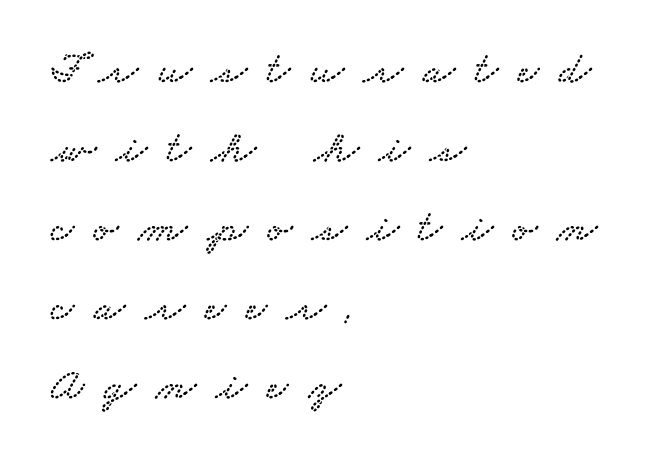
Q: Is the text underlined? A: No.
Q: How is the paragraph aligned? A: Left-aligned.
Q: Is the spacing between letters normal or unusually wide? A: Unusually wide.
Q: Width (condensed, normal, or wide)? A: Wide.
Q: Stroke contrast? A: Low.
Q: x-height? A: Small.
Q: Monospaced? A: No.
